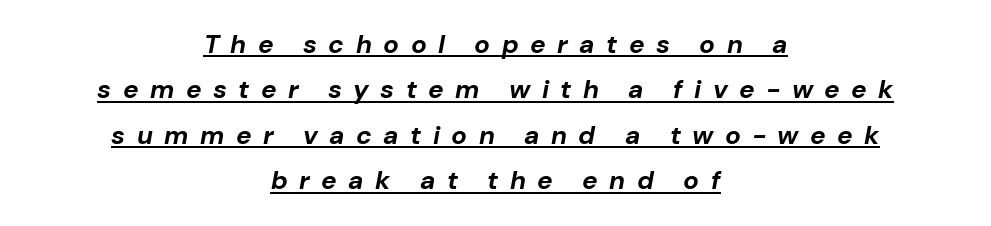
Q: Is the text bold? A: Yes.
Q: Is the text italic (slanted)? A: Yes, it leans right by about 10 degrees.
Q: Is the text underlined? A: Yes.
Q: How is the paragraph aligned? A: Centered.
Q: Is the spacing between letters normal or unusually wide? A: Unusually wide.
